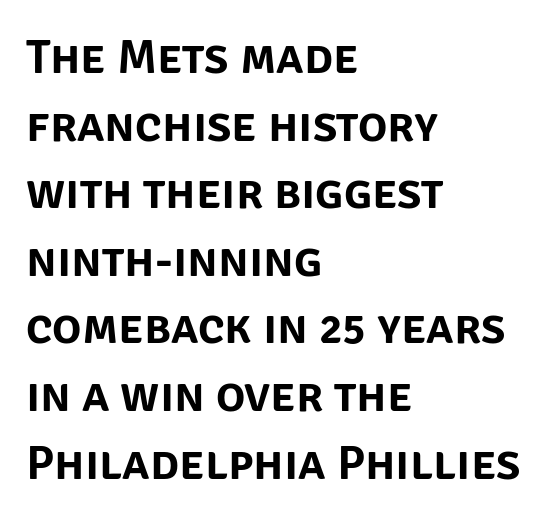
Q: Is the text italic (slanted)? A: No, it is upright.
Q: Is the typeface a serif or a sans-serif typeface? A: Sans-serif.
Q: Is the text underlined? A: No.
Q: How is the paragraph aligned? A: Left-aligned.
Q: Is the spacing between letters normal or unusually wide? A: Normal.
Q: Is the spacing between lines tight, normal or loose? A: Normal.
Q: Width (condensed, normal, or wide)? A: Normal.
Q: Stroke contrast? A: Low.
Q: x-height? A: Large.
Q: Monospaced? A: No.
